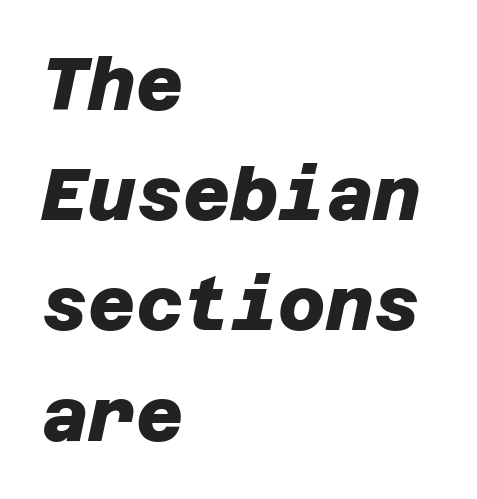
{"serif": "no", "bold": "yes", "weight": "heavy", "width": "normal", "stroke_contrast": "low", "x_height": "large", "underline": "no", "align": "left", "line_spacing": "normal", "line_spacing_ratio": 1.51, "letter_spacing": "normal", "letter_spacing_em": 0.0, "glyph_px": 73}
